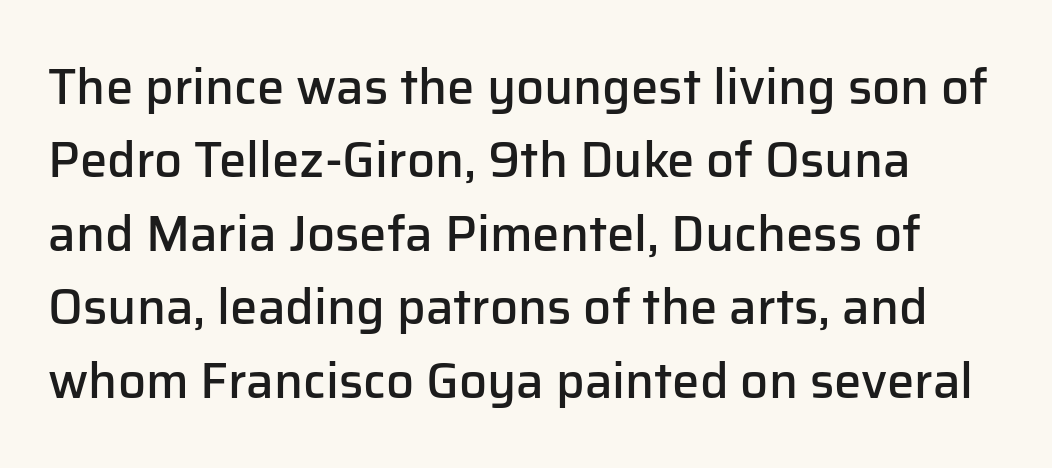
The image shows 49 px semibold sans-serif type, upright; set normal line spacing (1.5x), normal letter spacing, not underlined; low stroke contrast and a medium x-height.
